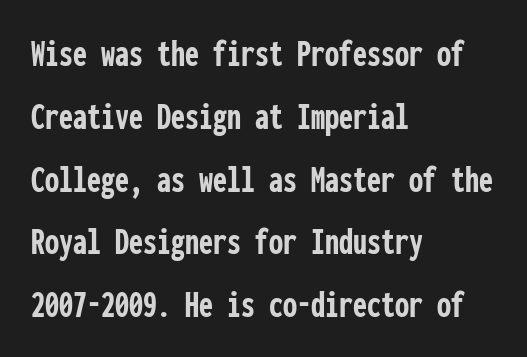
Examine the stroke ends and you'll find no serifs. Note the uniform advance width — an 'i' takes as much space as an 'm'. The glyphs are unaccompanied by any horizontal stroke below them. The sample has been set heavy, in full bold. Tracking here is standard; glyphs follow each other at the usual distance.
